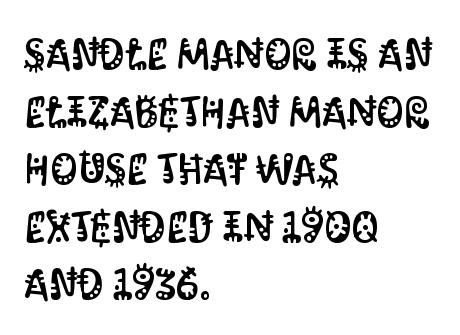
{"serif": "no", "italic": "no", "width": "condensed", "stroke_contrast": "medium", "x_height": "large", "monospaced": "no", "underline": "no", "align": "left", "line_spacing": "normal", "line_spacing_ratio": 1.34, "letter_spacing": "normal", "letter_spacing_em": 0.0, "glyph_px": 43}
